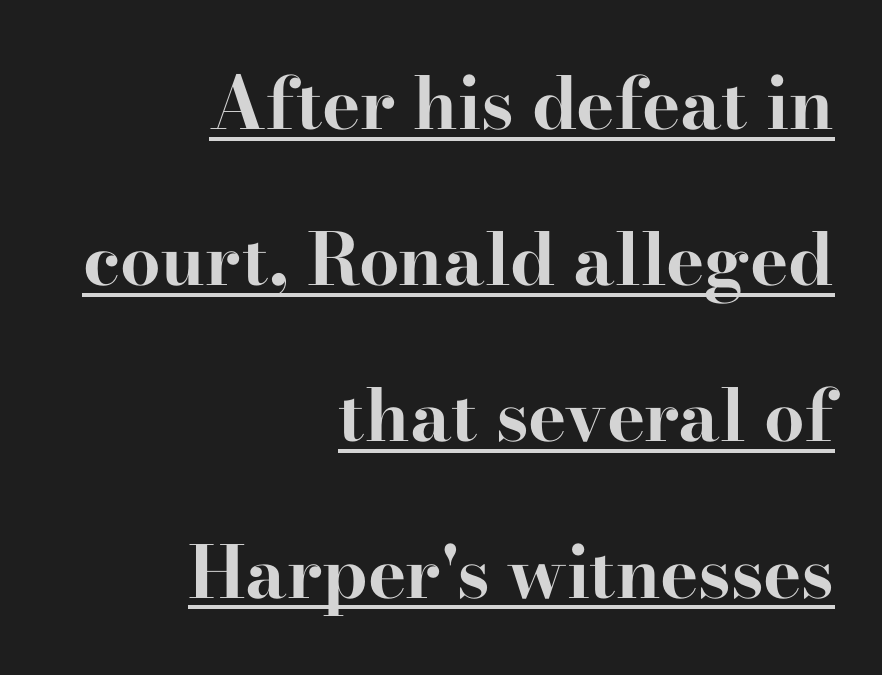
Q: Is the text bold? A: Yes.
Q: Is the text italic (slanted)? A: No, it is upright.
Q: Is the typeface a serif or a sans-serif typeface? A: Serif.
Q: Is the text underlined? A: Yes.
Q: How is the paragraph aligned? A: Right-aligned.
Q: Is the spacing between letters normal or unusually wide? A: Normal.
Q: Is the spacing between lines tight, normal or loose? A: Loose.
Q: Width (condensed, normal, or wide)? A: Wide.
Q: Stroke contrast? A: High.
Q: x-height? A: Small.
Q: Monospaced? A: No.
